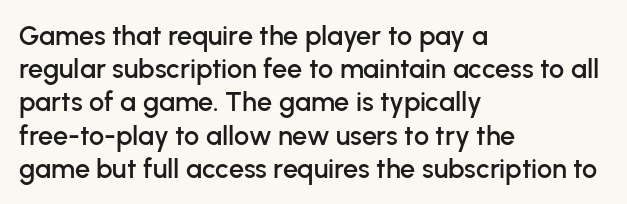
{"italic": "no", "underline": "no", "align": "left", "line_spacing_ratio": 1.23, "letter_spacing": "normal", "letter_spacing_em": 0.0, "glyph_px": 27}
